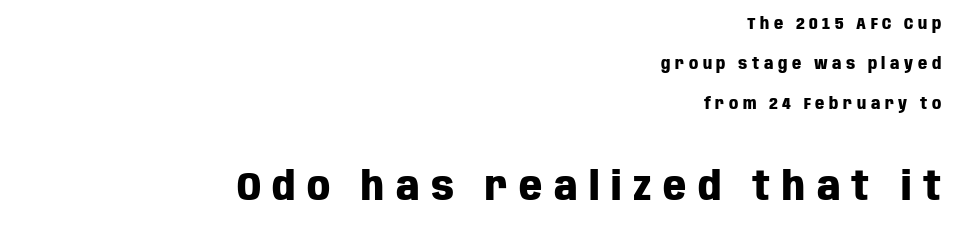
The image shows 40 px heavy, condensed sans-serif type, upright; set right-aligned, loose line spacing (2.5x), unusually wide letter spacing (+0.29 em), not underlined; the second (bottom) block is 2.5x larger; low stroke contrast and a large x-height.
